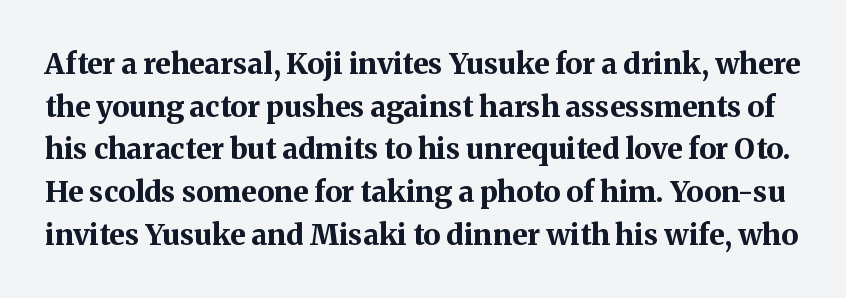
Plain, unruled lines of type. Stroke terminals: seriffed. Tall strokes in this sample are plumb rather than angled. The letters sit at their default tracking, neither squeezed nor spread. You'd pick this weight for a headline — it's a proper bold. Each new line begins a customary step beneath the previous one.
